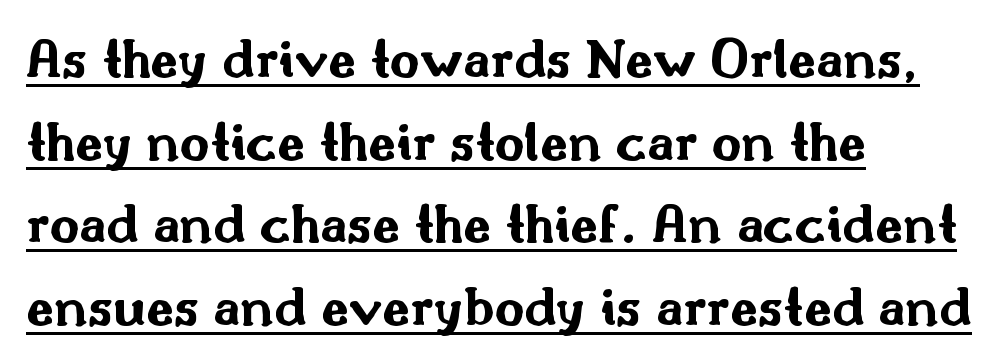
Italic: no, the glyphs are upright roman. Serifs: no, the terminals of the letterforms are clean. Line starts are locked; line ends wander. The face used here is rendered with its standard letterfit. Decoration check: the copy is underlined. The typesetting leans heavy: a genuine bold.
